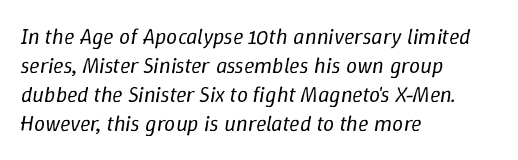
The image shows 22 px text type, italic (leaning right); set left-aligned, normal line spacing (1.32x), normal letter spacing, not underlined.
